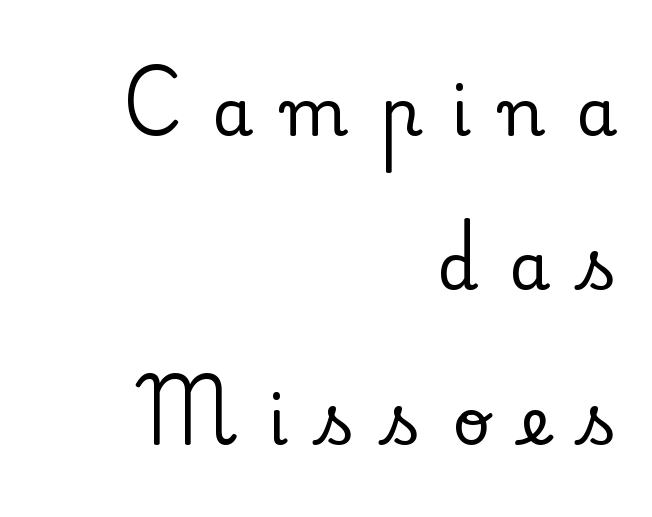
Vertically, the passage feels expansive, rows floating well apart. Compared with typical body copy, the letter spacing here is much looser. If you drew a ruler down the right edge, every line would touch it. Old-style or modern, the face here clearly has serifs.
